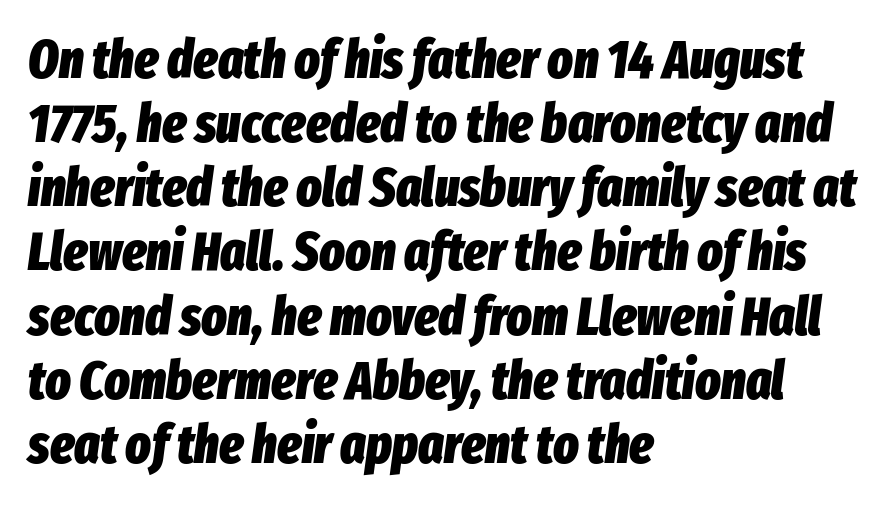
The passage shown is emphatically bold. These lines stack with their left ends in a neat column. Here the glyphs are tracked normally, forming tight word shapes. Varying glyph widths throughout — classic text-font behaviour. The area under the type is left untouched. In terms of posture, this sample is oblique.
